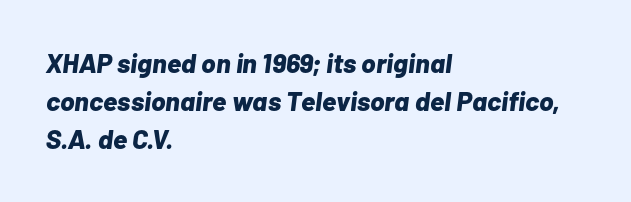
Q: Is the text bold? A: Yes.
Q: Is the text italic (slanted)? A: Yes, it leans right by about 7 degrees.
Q: Is the text underlined? A: No.
Q: How is the paragraph aligned? A: Left-aligned.
Q: Is the spacing between letters normal or unusually wide? A: Normal.
Q: Is the spacing between lines tight, normal or loose? A: Normal.
